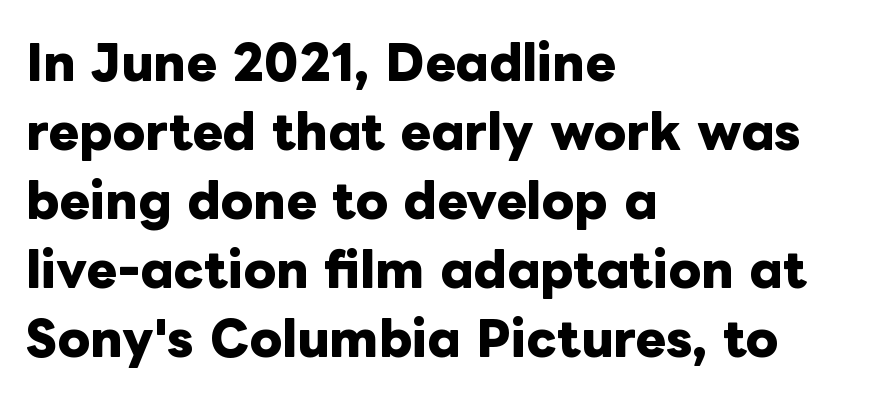
Q: Is the text bold? A: Yes.
Q: Is the text italic (slanted)? A: No, it is upright.
Q: Is the text underlined? A: No.
Q: How is the paragraph aligned? A: Left-aligned.
Q: Is the spacing between letters normal or unusually wide? A: Normal.
Q: Is the spacing between lines tight, normal or loose? A: Normal.
Q: Width (condensed, normal, or wide)? A: Normal.
Q: Stroke contrast? A: Low.
Q: x-height? A: Medium.
Q: Monospaced? A: No.
